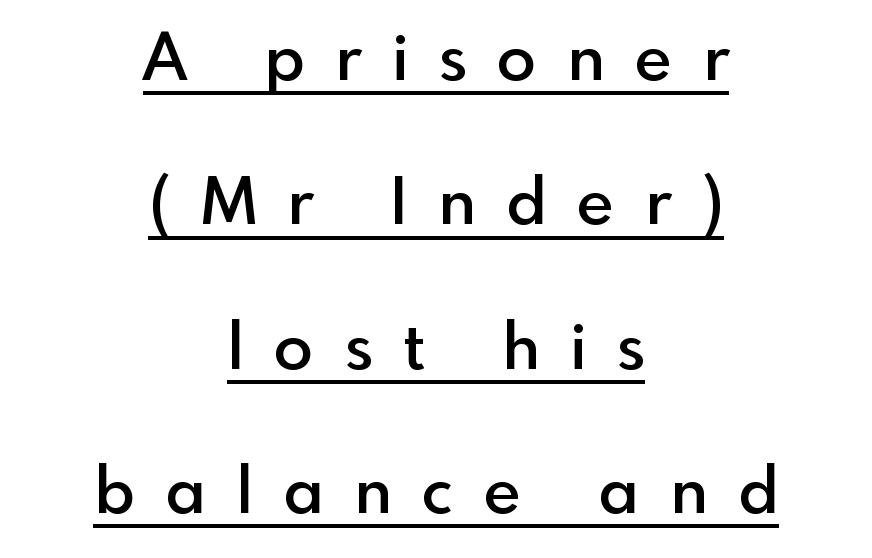
Vertically, the passage feels expansive, rows floating well apart. Is this a sans? Yes — the strokes have no serifs. The letters stand straight up with perfectly vertical stems. Is the letter spacing exaggerated? Yes — the characters are pushed far apart. Layout note: lines centered.
